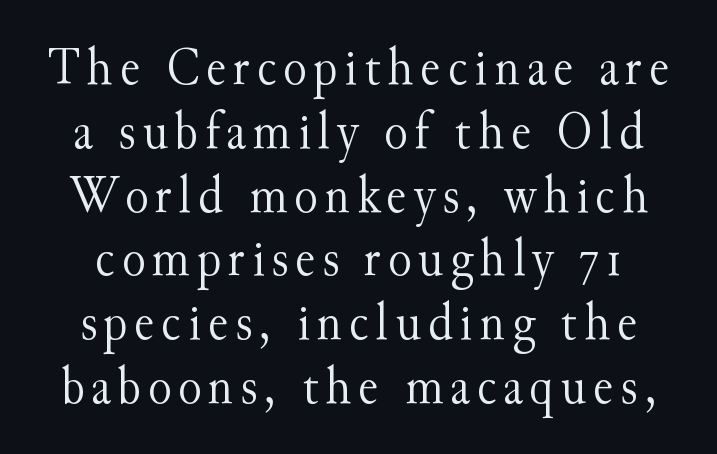
{"serif": "yes", "italic": "no", "bold": "no", "weight": "light", "width": "normal", "stroke_contrast": "medium", "x_height": "small", "monospaced": "no", "underline": "no", "align": "center", "line_spacing_ratio": 1.16, "glyph_px": 55}
